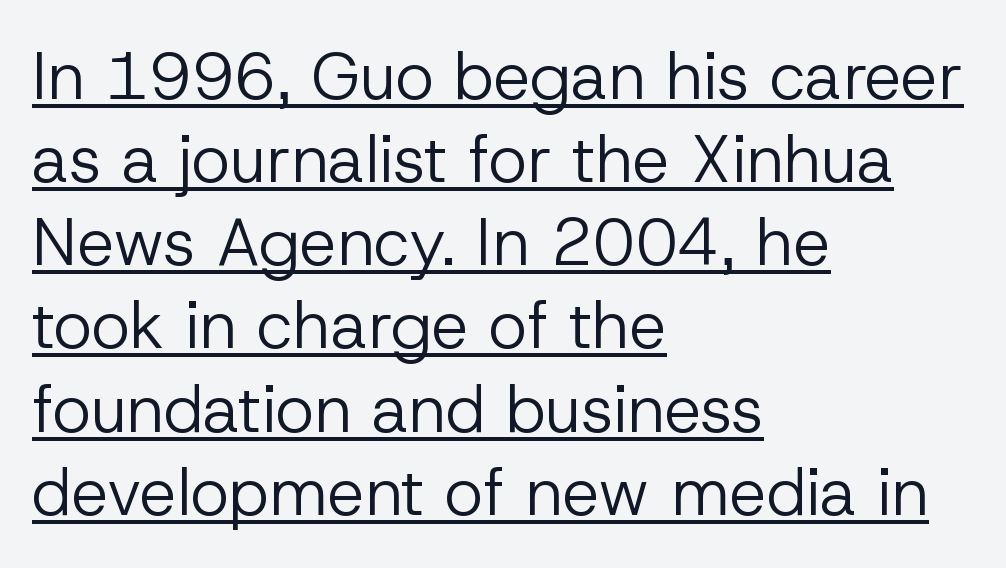
Q: Is the text bold? A: No.
Q: Is the text italic (slanted)? A: No, it is upright.
Q: Is the typeface a serif or a sans-serif typeface? A: Sans-serif.
Q: Is the text underlined? A: Yes.
Q: How is the paragraph aligned? A: Left-aligned.
Q: Is the spacing between letters normal or unusually wide? A: Normal.
Q: Is the spacing between lines tight, normal or loose? A: Normal.
Q: Width (condensed, normal, or wide)? A: Normal.
Q: Stroke contrast? A: Low.
Q: x-height? A: Medium.
Q: Monospaced? A: No.
